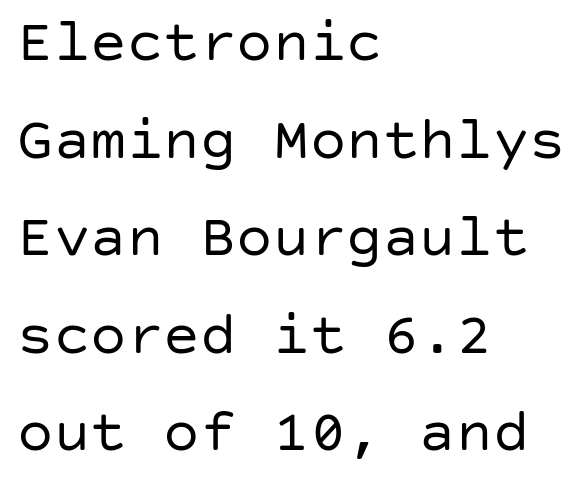
Type without underlining. Is the block centered? No — it sits flush against the left margin. Stems and bowls with no extra thickness — not bold. In terms of posture, this sample is upright. A typesetter would label this face a sans. The rows are spaced the way most documents space them.
